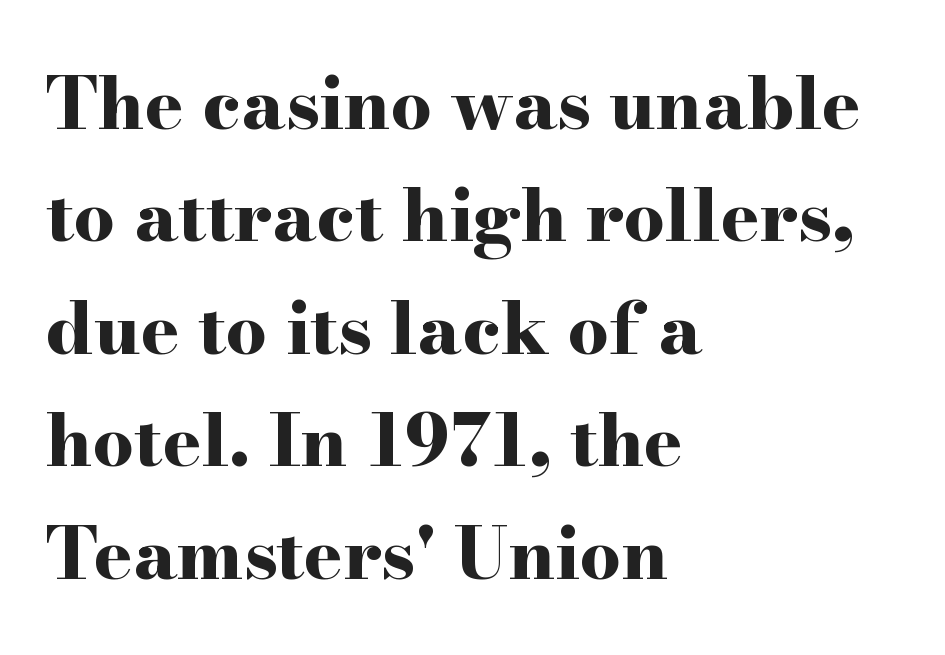
Think of a printed novel: that variable character pitch is what you see here. Successive baselines arrive at the customary interval. A dark, heavy texture on the line: the type is bold. Are there feet on the stems? There are — it's a serif. Tall strokes in this sample are plumb rather than angled. The glyphs are unaccompanied by any horizontal stroke below them.
